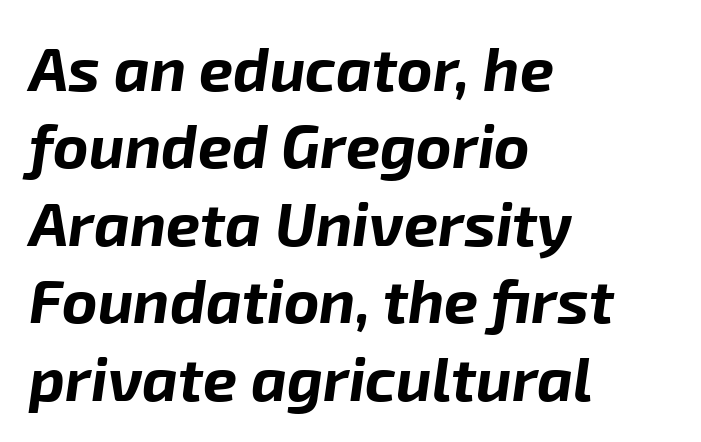
Notice how descenders clear the ascenders below comfortably — that's standard leading. The letters advance in unequal steps, a hallmark of proportional type. The rag falls on the right side of this text block. Does extra space separate the letters? No, they use regular spacing.
